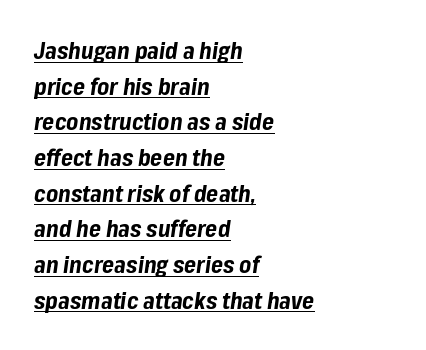
Q: Is the text bold? A: Yes.
Q: Is the text italic (slanted)? A: Yes, it leans right by about 8 degrees.
Q: Is the text underlined? A: Yes.
Q: How is the paragraph aligned? A: Left-aligned.
Q: Is the spacing between letters normal or unusually wide? A: Normal.
Q: Is the spacing between lines tight, normal or loose? A: Normal.
